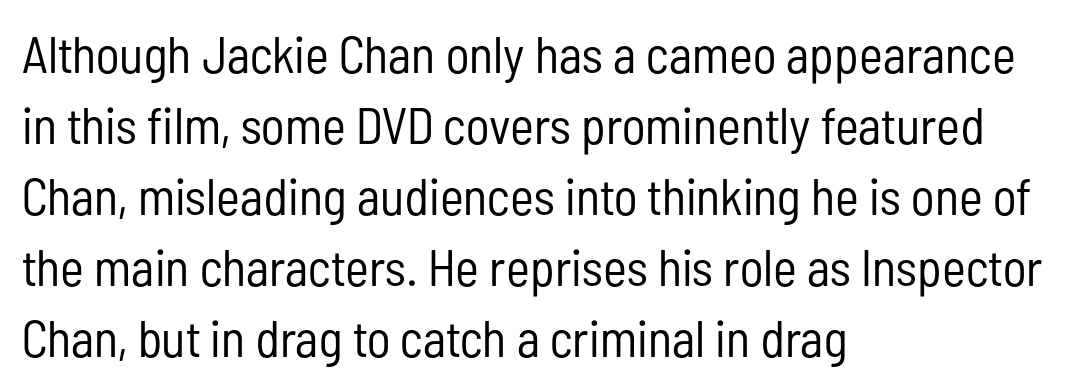
{"serif": "no", "italic": "no", "bold": "no", "weight": "regular", "width": "condensed", "stroke_contrast": "low", "x_height": "medium", "monospaced": "no", "underline": "no", "align": "left", "line_spacing": "normal", "line_spacing_ratio": 1.39, "letter_spacing": "normal", "letter_spacing_em": 0.0, "glyph_px": 51}
